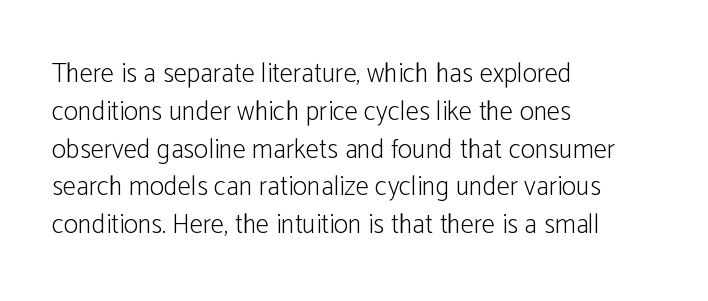
Q: Is the text bold? A: No.
Q: Is the text italic (slanted)? A: No, it is upright.
Q: Is the text underlined? A: No.
Q: How is the paragraph aligned? A: Left-aligned.
Q: Is the spacing between letters normal or unusually wide? A: Normal.
Q: Is the spacing between lines tight, normal or loose? A: Normal.
